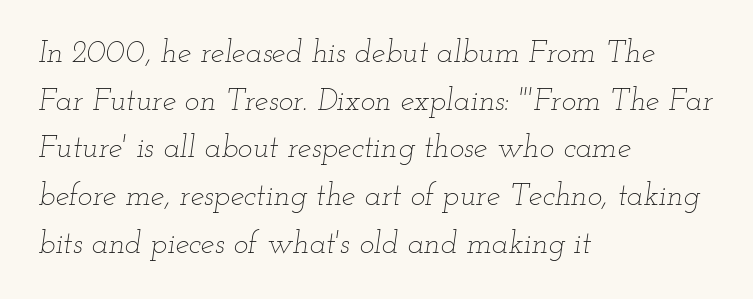
The image shows 31 px thin, wide type, italic (leaning right); set left-aligned, normal line spacing (1.54x), normal letter spacing, not underlined; low stroke contrast and a small x-height.
